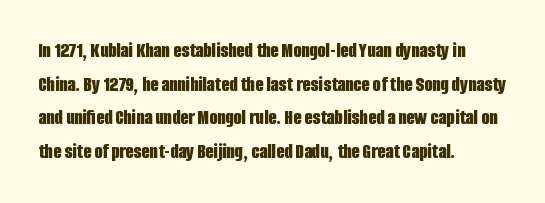
This sample uses plain, unmodified letter spacing. The lines are quadded left. If you measured baseline to baseline, you'd find a middling distance. A dark, heavy texture on the line: the type is bold. Unmarked baselines from the first word to the last.
